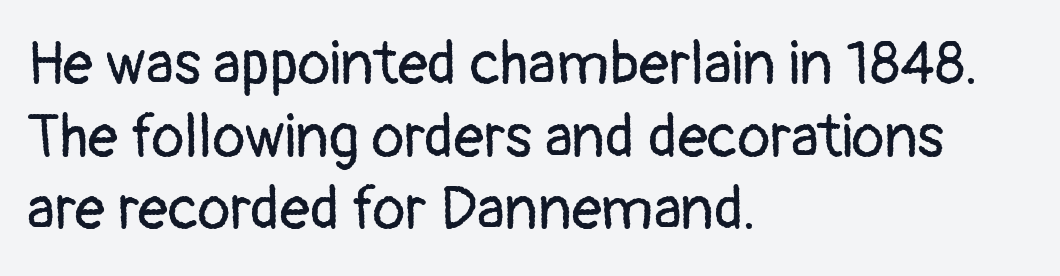
The image shows 60 px regular-weight sans-serif type, upright; set left-aligned, line spacing 1.21x, normal letter spacing, not underlined; low stroke contrast and a medium x-height.
